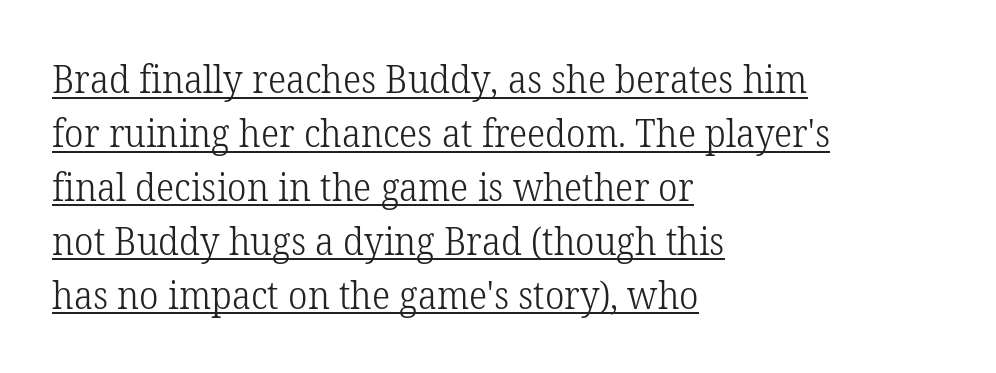
{"serif": "yes", "italic": "no", "bold": "no", "weight": "light", "width": "normal", "stroke_contrast": "low", "x_height": "medium", "monospaced": "no", "underline": "yes", "align": "left", "line_spacing": "normal", "line_spacing_ratio": 1.42, "letter_spacing": "normal", "letter_spacing_em": 0.0, "glyph_px": 38}
